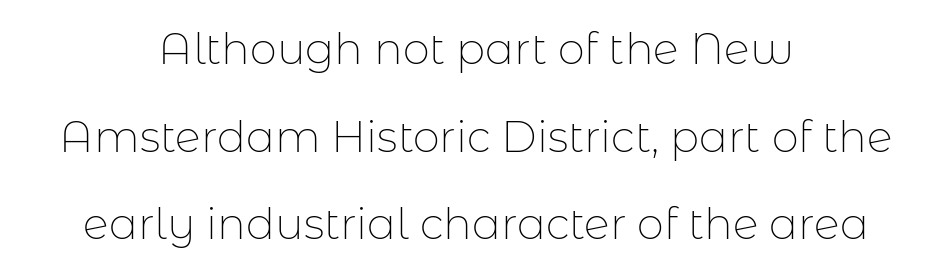
{"serif": "no", "italic": "no", "bold": "no", "weight": "thin", "width": "normal", "stroke_contrast": "low", "x_height": "medium", "monospaced": "no", "underline": "no", "align": "center", "line_spacing": "loose", "line_spacing_ratio": 2.04, "letter_spacing": "normal", "letter_spacing_em": 0.0, "glyph_px": 43}
